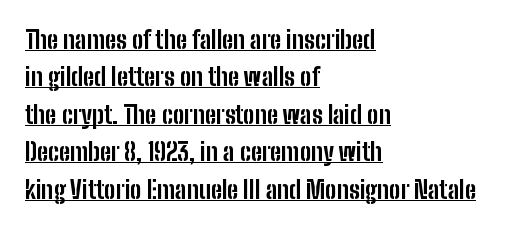
Look at the tracking — it's just the regular setting, nothing added. Every row of glyphs begins at an identical x-position on the left. Plenty of ink on the page — the face is bold. Summary of vertical rhythm: regular, with standard interline spacing.
